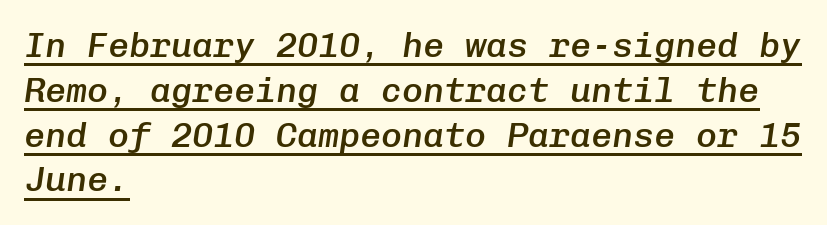
{"italic": "yes", "lean": "right", "slant_degrees": 8, "bold": "semi", "weight": "semibold", "width": "normal", "stroke_contrast": "low", "x_height": "medium", "monospaced": "yes", "underline": "yes", "align": "left", "line_spacing": "normal", "line_spacing_ratio": 1.28, "letter_spacing": "normal", "letter_spacing_em": 0.0, "glyph_px": 35}
